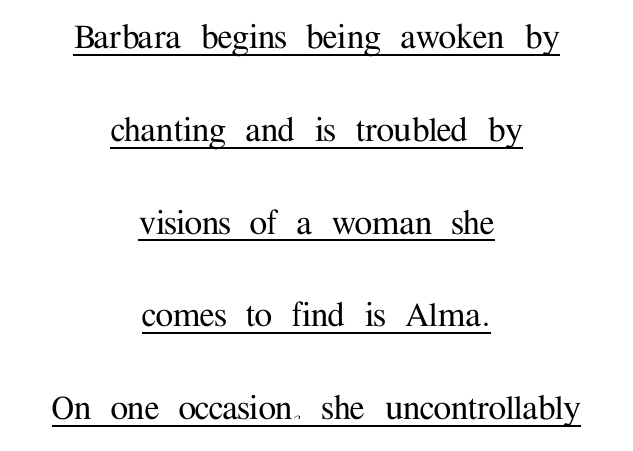
This block would shrink considerably if given ordinary leading; it's expanded now. The typography opts for an upright posture over an oblique one. The font family rendered here belongs to the serif group. Spacing verdict: proportional, widths tailored to each character.
